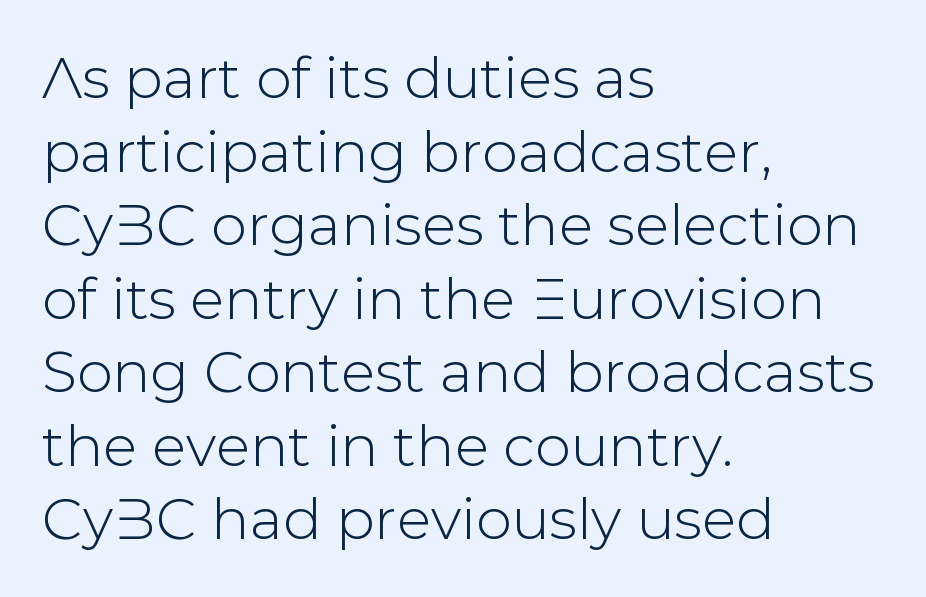
The image shows 57 px sans-serif type, upright; set left-aligned, normal line spacing (1.29x), normal letter spacing, not underlined; low stroke contrast and a medium x-height.
